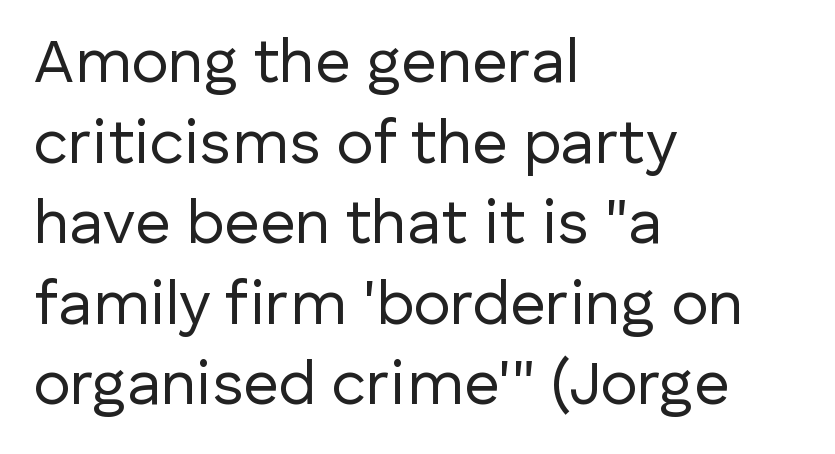
{"serif": "no", "italic": "no", "bold": "no", "weight": "regular", "width": "normal", "stroke_contrast": "low", "x_height": "medium", "monospaced": "no", "underline": "no", "align": "left", "line_spacing": "normal", "line_spacing_ratio": 1.3, "letter_spacing": "normal", "letter_spacing_em": 0.0, "glyph_px": 62}
